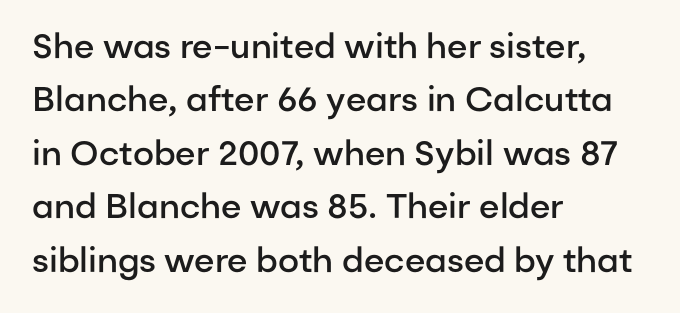
Q: Is the text bold? A: Semi-bold.
Q: Is the text italic (slanted)? A: No, it is upright.
Q: Is the typeface a serif or a sans-serif typeface? A: Sans-serif.
Q: Is the text underlined? A: No.
Q: How is the paragraph aligned? A: Left-aligned.
Q: Is the spacing between letters normal or unusually wide? A: Normal.
Q: Is the spacing between lines tight, normal or loose? A: Normal.
Q: Width (condensed, normal, or wide)? A: Normal.
Q: Stroke contrast? A: Low.
Q: x-height? A: Medium.
Q: Monospaced? A: No.
